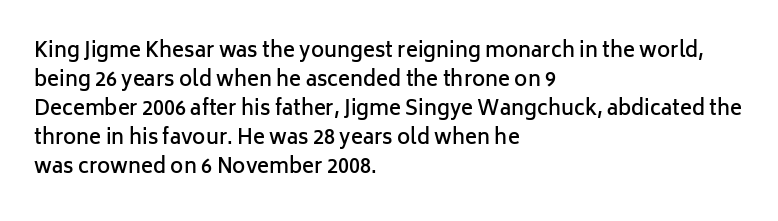
Q: Is the text bold? A: Semi-bold.
Q: Is the text italic (slanted)? A: No, it is upright.
Q: Is the text underlined? A: No.
Q: How is the paragraph aligned? A: Left-aligned.
Q: Is the spacing between letters normal or unusually wide? A: Normal.
Q: Is the spacing between lines tight, normal or loose? A: Normal.
